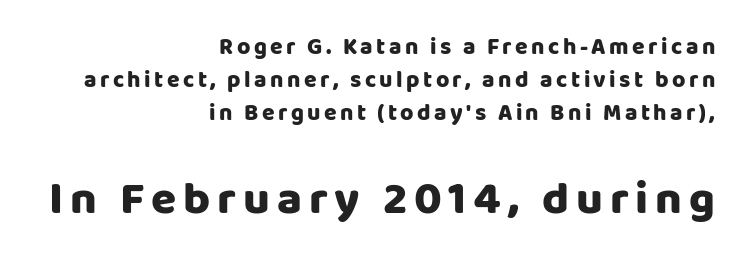
The image shows 46 px heavy sans-serif type, upright; set right-aligned, normal line spacing (1.43x), not underlined; the second (bottom) block is 2.0x larger; low stroke contrast and a large x-height.
